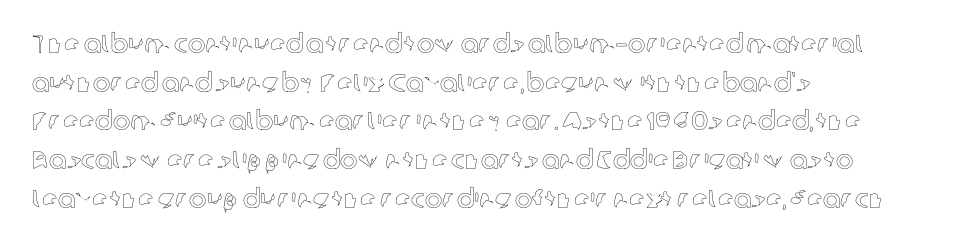
If you measured baseline to baseline, you'd find a middling distance. The line texture is even and compact thanks to regular tracking. Descender tails drop into unmarked territory. Posture: upright roman. Horizontally, the lines are justified to the leading edge only.
